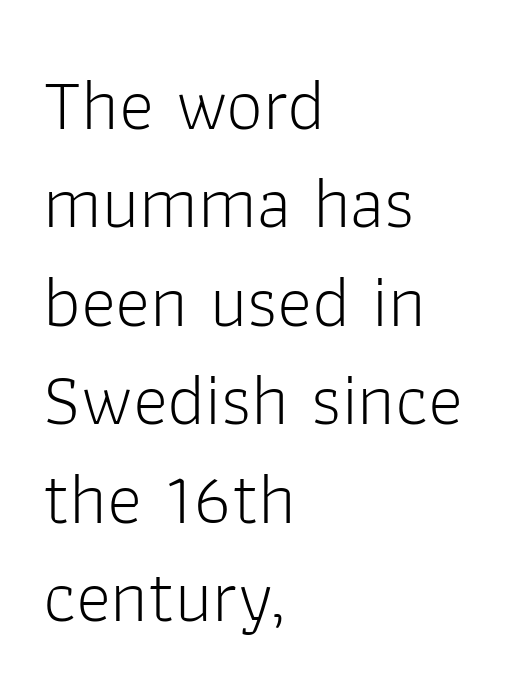
{"serif": "no", "italic": "no", "bold": "no", "weight": "light", "width": "normal", "stroke_contrast": "low", "x_height": "medium", "monospaced": "no", "underline": "no", "align": "left", "line_spacing": "normal", "line_spacing_ratio": 1.33, "letter_spacing": "normal", "letter_spacing_em": 0.0, "glyph_px": 74}
